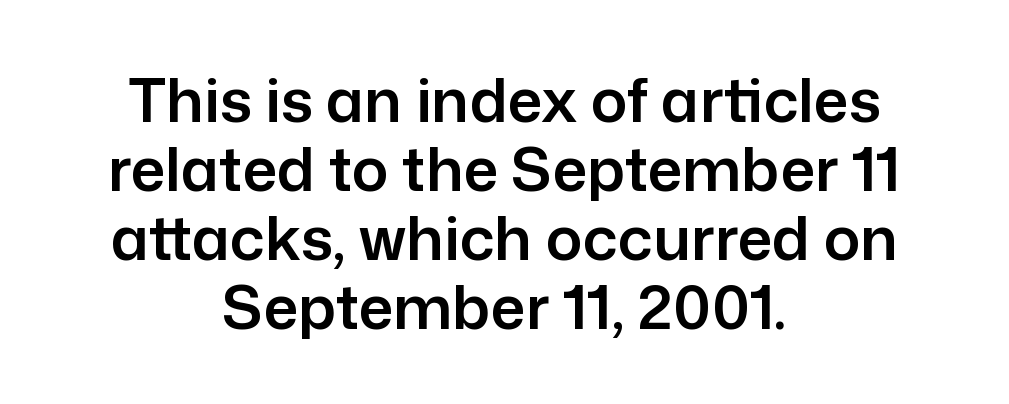
{"serif": "no", "italic": "no", "width": "normal", "stroke_contrast": "low", "x_height": "medium", "monospaced": "no", "underline": "no", "align": "center", "line_spacing": "tight", "line_spacing_ratio": 1.13, "letter_spacing": "normal", "letter_spacing_em": 0.0, "glyph_px": 61}
